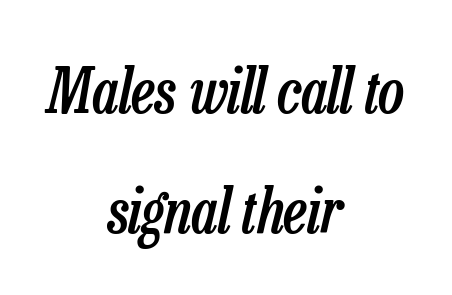
{"italic": "yes", "lean": "right", "slant_degrees": 13, "bold": "semi", "weight": "semibold", "width": "condensed", "stroke_contrast": "low", "x_height": "medium", "monospaced": "no", "underline": "no", "align": "center", "line_spacing": "loose", "line_spacing_ratio": 1.96, "letter_spacing": "normal", "letter_spacing_em": 0.0, "glyph_px": 61}
